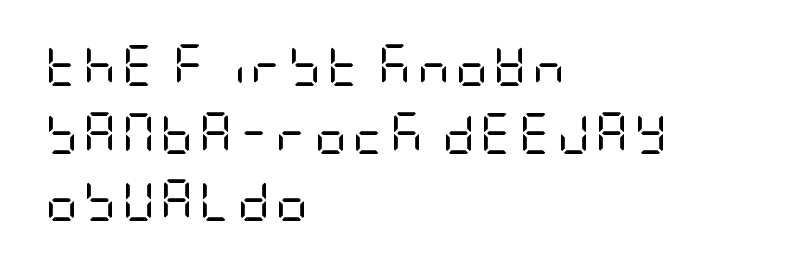
These lines are composed in type without serifs. These lines were composed using upright roman letters. Notice how the passage keeps a crisp vertical edge on the left only. Stems here are at most as thick as an everyday book face. Any mark beneath the type? The region is blank. Whoever set this chose a conventional vertical rhythm.
